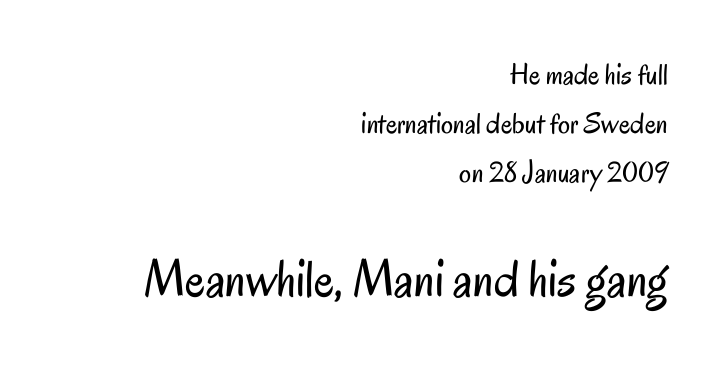
{"serif": "no", "italic": "no", "bold": "no", "weight": "regular", "width": "condensed", "stroke_contrast": "low", "x_height": "small", "monospaced": "no", "underline": "no", "align": "right", "line_spacing": "normal", "line_spacing_ratio": 1.63, "letter_spacing": "normal", "letter_spacing_em": 0.0, "larger_block": "second", "size_ratio": 1.77, "glyph_px": 53}
